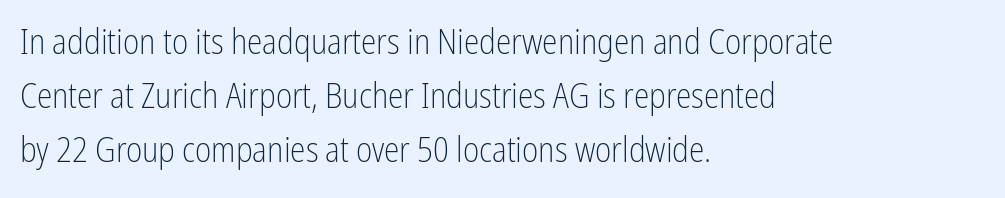
In terms of leading, this rendering sits right in the middle. Posture: upright roman. A typesetter would call this proportional, since set widths differ per character. Nope, no serifs anywhere on these letters. Words float on clear page, feet unadorned. What stands out about the letter spacing? Nothing — it is the standard amount.
